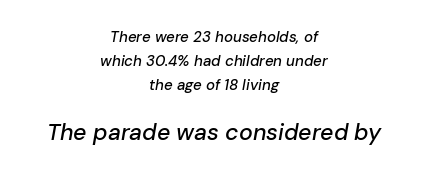
Q: Is the text italic (slanted)? A: Yes, it leans right by about 10 degrees.
Q: Is the text underlined? A: No.
Q: How is the paragraph aligned? A: Centered.
Q: Is the spacing between letters normal or unusually wide? A: Normal.
Q: Is the spacing between lines tight, normal or loose? A: Normal.
Q: Which block of text is set in a larger size, the first (top) or the second (bottom)? A: The second (bottom) one.
